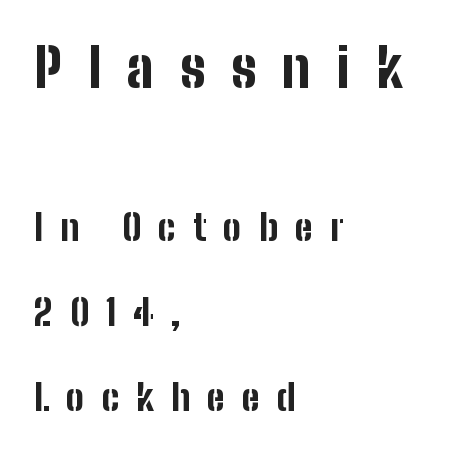
Q: Is the text bold? A: Yes.
Q: Is the text italic (slanted)? A: No, it is upright.
Q: Is the typeface a serif or a sans-serif typeface? A: Sans-serif.
Q: Is the text underlined? A: No.
Q: How is the paragraph aligned? A: Left-aligned.
Q: Is the spacing between letters normal or unusually wide? A: Unusually wide.
Q: Is the spacing between lines tight, normal or loose? A: Loose.
Q: Which block of text is set in a larger size, the first (top) or the second (bottom)? A: The first (top) one.
Q: Width (condensed, normal, or wide)? A: Condensed.
Q: Stroke contrast? A: Low.
Q: x-height? A: Medium.
Q: Monospaced? A: No.
